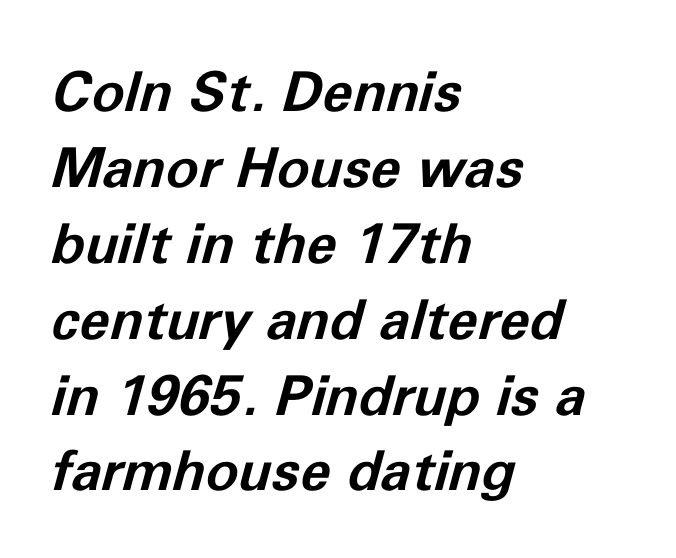
{"italic": "yes", "lean": "right", "slant_degrees": 11, "bold": "yes", "weight": "bold", "width": "normal", "stroke_contrast": "low", "x_height": "medium", "monospaced": "no", "underline": "no", "align": "left", "line_spacing": "normal", "line_spacing_ratio": 1.38, "letter_spacing": "normal", "letter_spacing_em": 0.0, "glyph_px": 55}
